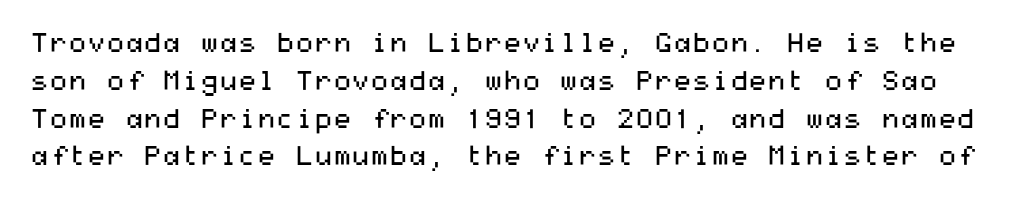
Q: Is the text bold? A: No.
Q: Is the text italic (slanted)? A: No, it is upright.
Q: Is the text underlined? A: No.
Q: Is the spacing between letters normal or unusually wide? A: Normal.
Q: Is the spacing between lines tight, normal or loose? A: Normal.
